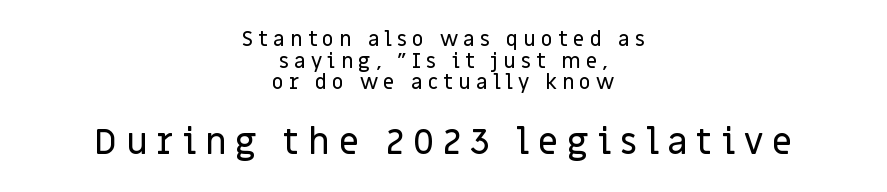
Q: Is the text italic (slanted)? A: No, it is upright.
Q: Is the typeface a serif or a sans-serif typeface? A: Sans-serif.
Q: Is the text underlined? A: No.
Q: How is the paragraph aligned? A: Centered.
Q: Is the spacing between letters normal or unusually wide? A: Unusually wide.
Q: Is the spacing between lines tight, normal or loose? A: Tight.
Q: Which block of text is set in a larger size, the first (top) or the second (bottom)? A: The second (bottom) one.
Q: Width (condensed, normal, or wide)? A: Normal.
Q: Stroke contrast? A: Low.
Q: x-height? A: Large.
Q: Monospaced? A: No.
